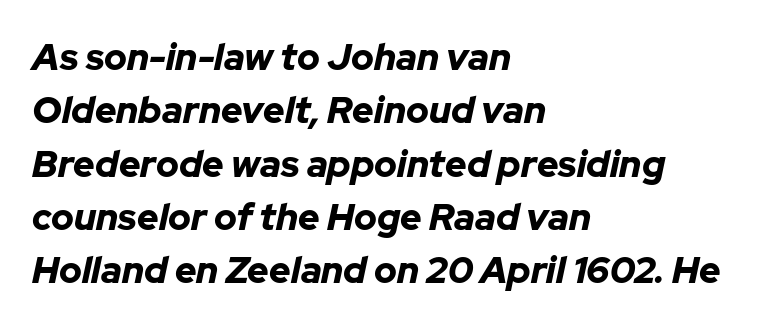
{"italic": "yes", "lean": "right", "slant_degrees": 12, "bold": "yes", "weight": "bold", "width": "normal", "stroke_contrast": "low", "x_height": "medium", "monospaced": "no", "underline": "no", "align": "left", "line_spacing": "normal", "line_spacing_ratio": 1.44, "letter_spacing": "normal", "letter_spacing_em": 0.0, "glyph_px": 37}
